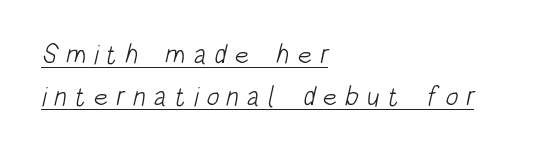
A student would call this left alignment; a typographer would say flush left, rag right. Letter spacing: wide. Stroke mass is kept to a normal reading level or below. Compared with typical paragraphs, the rows here are spaced about the same.
